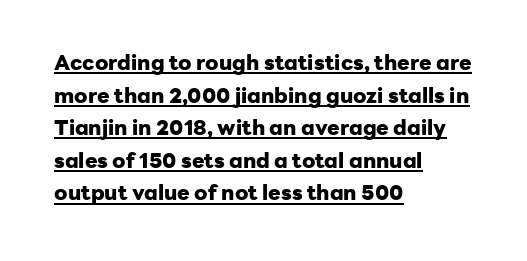
The image shows 21 px bold type, upright; set left-aligned, normal line spacing (1.55x), normal letter spacing, underlined.
